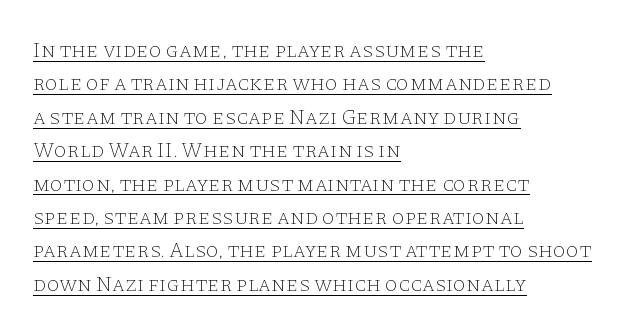
Q: Is the text bold? A: No.
Q: Is the text italic (slanted)? A: No, it is upright.
Q: Is the text underlined? A: Yes.
Q: How is the paragraph aligned? A: Left-aligned.
Q: Is the spacing between letters normal or unusually wide? A: Normal.
Q: Is the spacing between lines tight, normal or loose? A: Normal.
